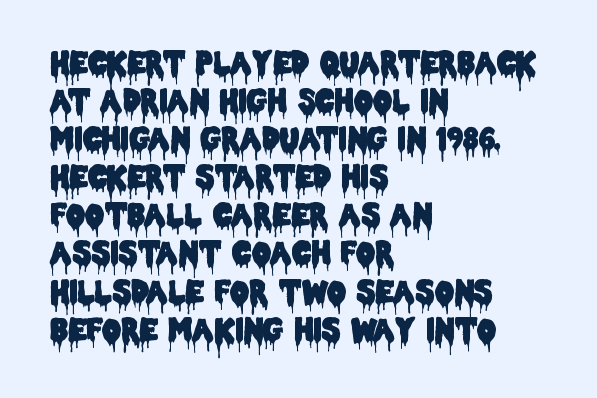
{"serif": "no", "italic": "no", "width": "condensed", "stroke_contrast": "low", "x_height": "large", "monospaced": "no", "underline": "no", "align": "left", "line_spacing": "normal", "line_spacing_ratio": 1.27, "letter_spacing": "normal", "letter_spacing_em": 0.0, "glyph_px": 30}
